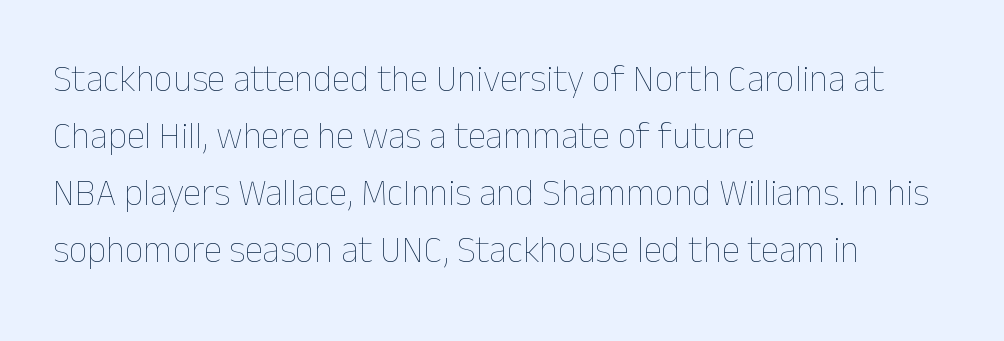
Q: Is the text bold? A: No.
Q: Is the text italic (slanted)? A: No, it is upright.
Q: Is the text underlined? A: No.
Q: How is the paragraph aligned? A: Left-aligned.
Q: Is the spacing between letters normal or unusually wide? A: Normal.
Q: Is the spacing between lines tight, normal or loose? A: Normal.
Q: Width (condensed, normal, or wide)? A: Normal.
Q: Stroke contrast? A: Low.
Q: x-height? A: Medium.
Q: Monospaced? A: No.
